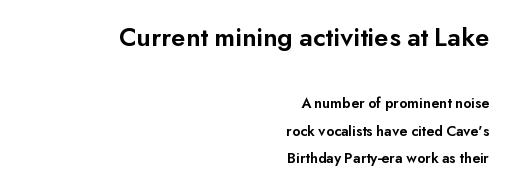
This is roman type, the default non-slanted kind. Stems and bowls a touch heavier than normal — semibold. Line ends are locked; line starts wander. The rendering keeps characters at their native spacing. Any mark beneath the type? The region is blank. You get the large type first, then a drop to smaller type.
